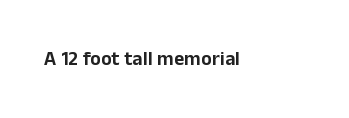
Alignment: flush left. Honestly, there is no underline to notice here at all. Every character sits straight up, as roman type does. How are the letters spaced? Ordinarily, with no added tracking.
